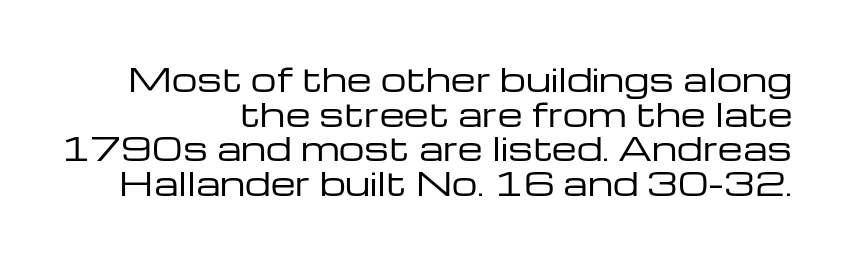
{"serif": "no", "italic": "no", "bold": "no", "weight": "regular", "width": "wide", "stroke_contrast": "low", "x_height": "medium", "monospaced": "no", "underline": "no", "align": "right", "line_spacing": "tight", "line_spacing_ratio": 1.08, "letter_spacing": "normal", "letter_spacing_em": 0.0, "glyph_px": 32}
